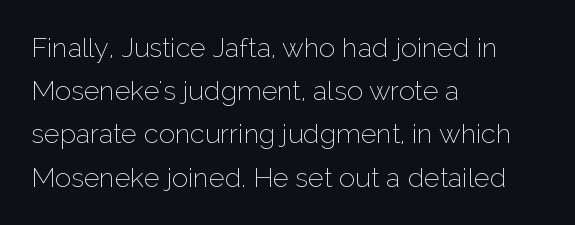
The image shows 27 px text type, upright; set left-aligned, normal line spacing (1.6x), normal letter spacing, not underlined.
